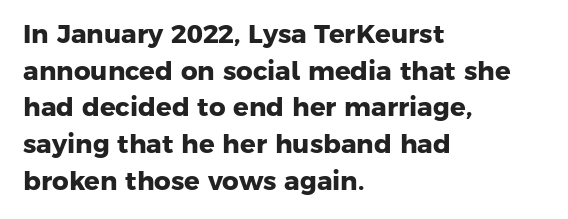
Quick note: interline space is typical. This rendering leaves character spacing at its baseline value. The characters look thick and weighty, a clear bold. The foot of each line stays bare and open. This sample is left-justified, so line endings fall wherever the words run out.
